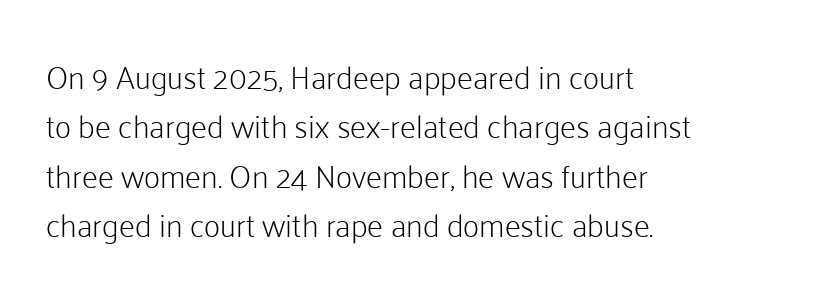
The rendering shows plain stroke endings on the letterforms — a sans-serif design. Stem width sits at or under what a default text font uses. Line spacing here is normal. Nobody drew a line under any word here. Tracking here is standard; glyphs follow each other at the usual distance. Note the varied advance widths — an 'i' is clearly narrower than an 'm'.
